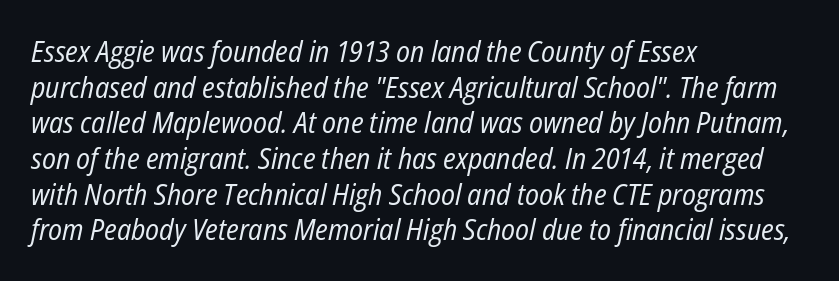
Q: Is the text bold? A: No.
Q: Is the text italic (slanted)? A: Yes, it leans right by about 12 degrees.
Q: Is the text underlined? A: No.
Q: How is the paragraph aligned? A: Left-aligned.
Q: Is the spacing between letters normal or unusually wide? A: Normal.
Q: Width (condensed, normal, or wide)? A: Condensed.
Q: Stroke contrast? A: Low.
Q: x-height? A: Medium.
Q: Monospaced? A: No.
